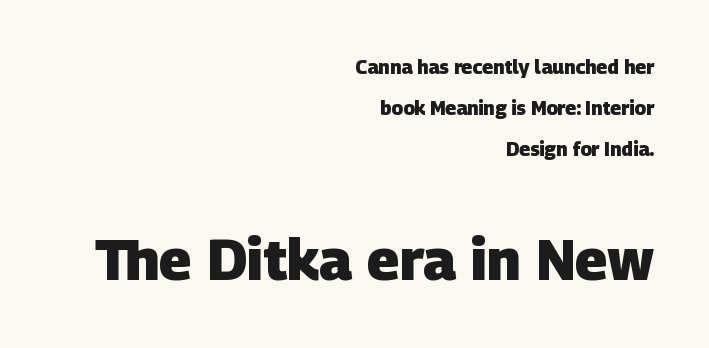
Widely set lines give the paragraph a tall, airy silhouette. No extra tracking has been applied to these lines. Underlining? Definitely not there. Reading down the block, your eye finds every line finishing at a fixed right position. A student would notice the bottom passage is typeset larger than what precedes it. The letters advance in unequal steps, a hallmark of proportional type.
